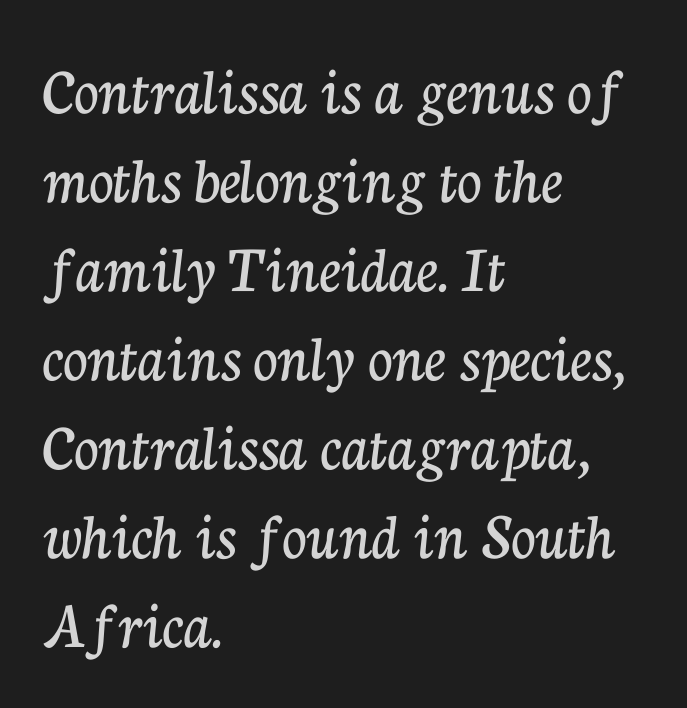
Q: Is the text italic (slanted)? A: Yes.
Q: Is the typeface a serif or a sans-serif typeface? A: Serif.
Q: Is the text underlined? A: No.
Q: How is the paragraph aligned? A: Left-aligned.
Q: Is the spacing between letters normal or unusually wide? A: Normal.
Q: Is the spacing between lines tight, normal or loose? A: Normal.
Q: Width (condensed, normal, or wide)? A: Normal.
Q: Stroke contrast? A: Low.
Q: x-height? A: Medium.
Q: Monospaced? A: No.
